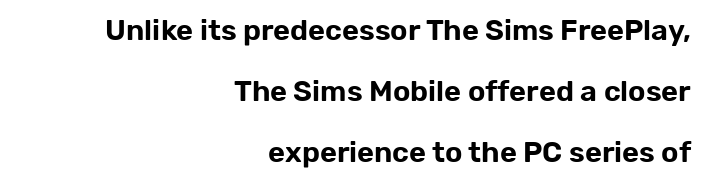
The image shows 29 px sans-serif type, upright; set right-aligned, loose line spacing (2.1x), normal letter spacing, not underlined; low stroke contrast and a medium x-height.
